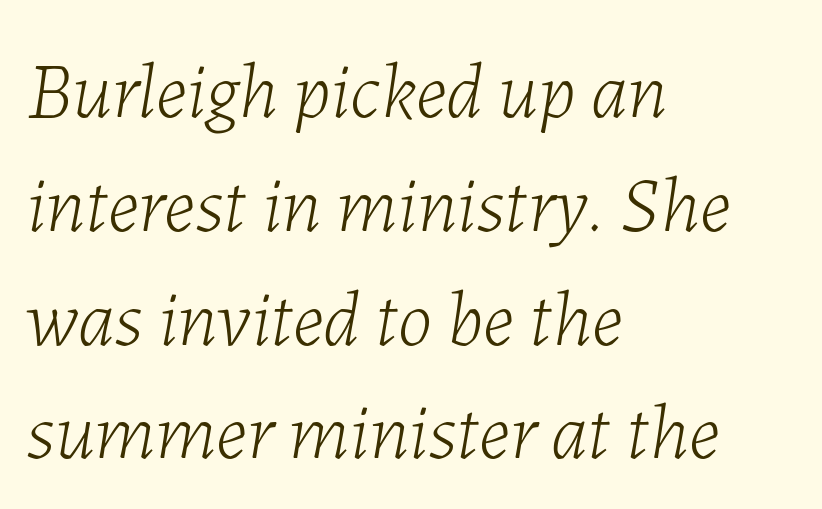
{"italic": "yes", "lean": "right", "slant_degrees": 7, "bold": "no", "weight": "light", "width": "normal", "stroke_contrast": "low", "x_height": "medium", "monospaced": "no", "underline": "no", "align": "left", "line_spacing": "normal", "line_spacing_ratio": 1.44, "letter_spacing": "normal", "letter_spacing_em": 0.0, "glyph_px": 79}
